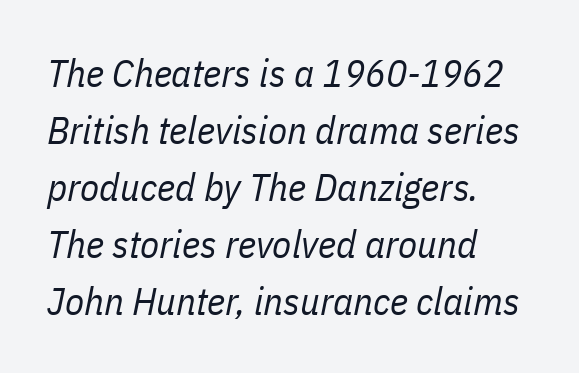
Q: Is the text bold? A: No.
Q: Is the text italic (slanted)? A: Yes, it leans right by about 11 degrees.
Q: Is the text underlined? A: No.
Q: How is the paragraph aligned? A: Left-aligned.
Q: Is the spacing between letters normal or unusually wide? A: Normal.
Q: Is the spacing between lines tight, normal or loose? A: Normal.
Q: Width (condensed, normal, or wide)? A: Condensed.
Q: Stroke contrast? A: Low.
Q: x-height? A: Medium.
Q: Monospaced? A: No.
